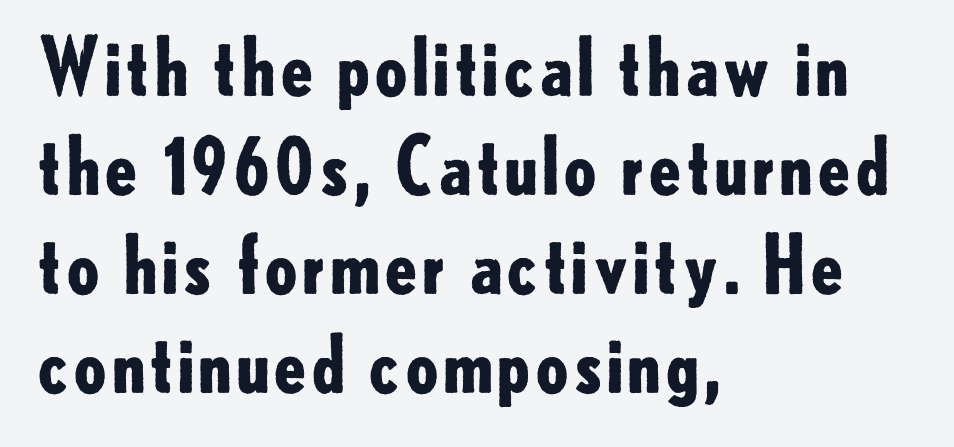
Caption: bold face, heavy strokes. A typesetter would call this proportional, since set widths differ per character. These lines stack with their left ends in a neat column. Is there much room between lines? A standard amount, neither cramped nor airy.
